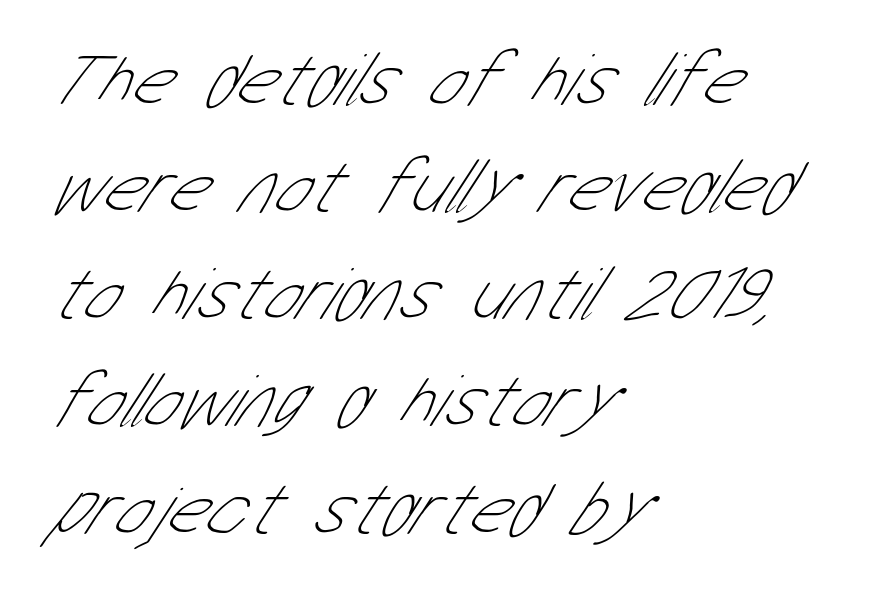
Q: Is the text bold? A: No.
Q: Is the typeface a serif or a sans-serif typeface? A: Sans-serif.
Q: Is the text underlined? A: No.
Q: How is the paragraph aligned? A: Left-aligned.
Q: Is the spacing between letters normal or unusually wide? A: Normal.
Q: Is the spacing between lines tight, normal or loose? A: Normal.
Q: Width (condensed, normal, or wide)? A: Condensed.
Q: Stroke contrast? A: Low.
Q: x-height? A: Medium.
Q: Monospaced? A: No.
